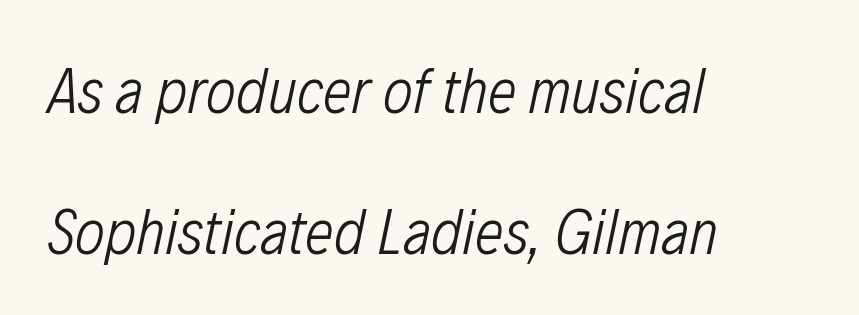
Q: Is the text bold? A: No.
Q: Is the text italic (slanted)? A: Yes, it leans right by about 12 degrees.
Q: Is the text underlined? A: No.
Q: How is the paragraph aligned? A: Left-aligned.
Q: Is the spacing between letters normal or unusually wide? A: Normal.
Q: Is the spacing between lines tight, normal or loose? A: Loose.
Q: Width (condensed, normal, or wide)? A: Condensed.
Q: Stroke contrast? A: Low.
Q: x-height? A: Medium.
Q: Monospaced? A: No.
